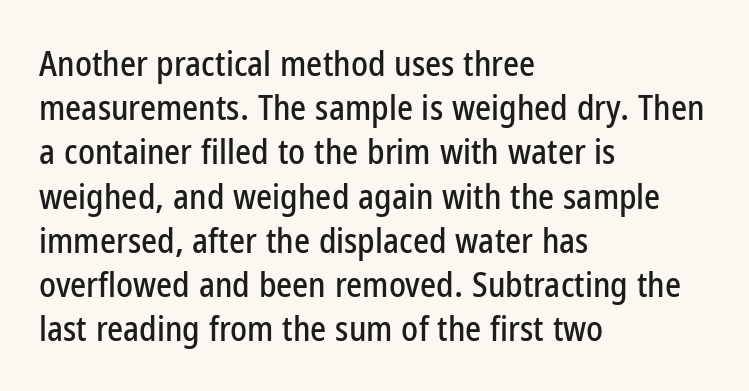
The image shows 34 px condensed sans-serif type, upright; set left-aligned, normal line spacing (1.3x), normal letter spacing, not underlined; low stroke contrast and a medium x-height.
